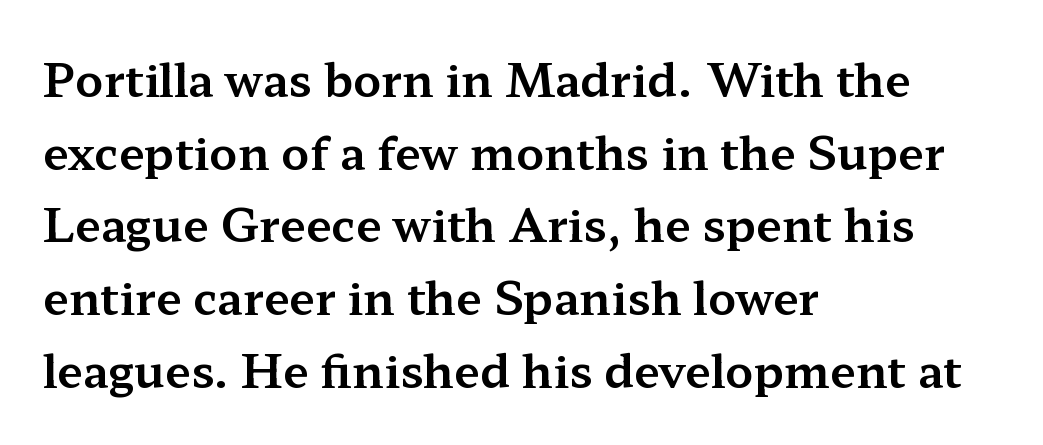
Serifs: yes, visible at the terminals of the letterforms. Upright lettering throughout. Characters follow at the spacing the type designer built in. These lines are rendered in a variable-pitch font. Letters rest on an invisible, unmarked baseline. The ragged edge is on the right, which tells us the setting is flush left.
